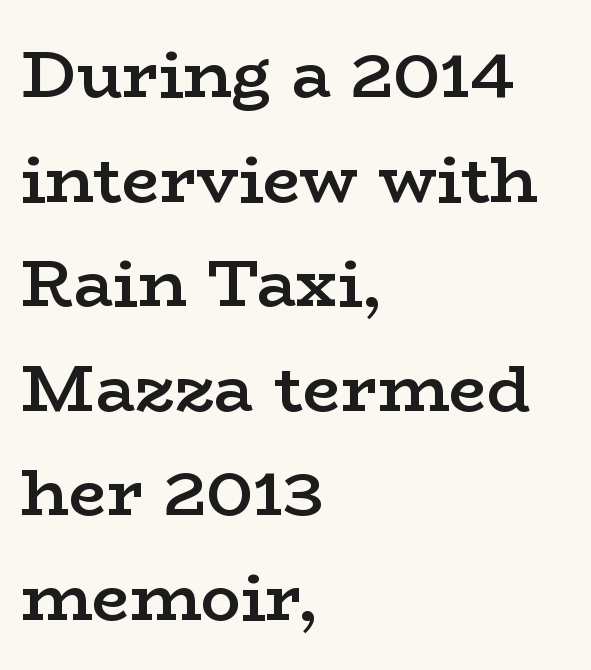
Every letter is mildly thick-stroked: semibold rather than bold. Underlining? Definitely not there. The passage is arranged the way most books set body copy — flush left. Horizontal bands of white between lines are of average thickness.
